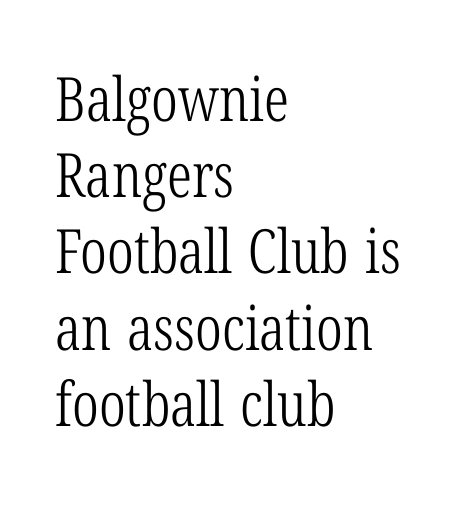
{"serif": "yes", "bold": "no", "weight": "light", "width": "condensed", "stroke_contrast": "low", "x_height": "medium", "monospaced": "no", "underline": "no", "align": "left", "line_spacing": "normal", "line_spacing_ratio": 1.25, "letter_spacing": "normal", "letter_spacing_em": 0.0, "glyph_px": 61}
